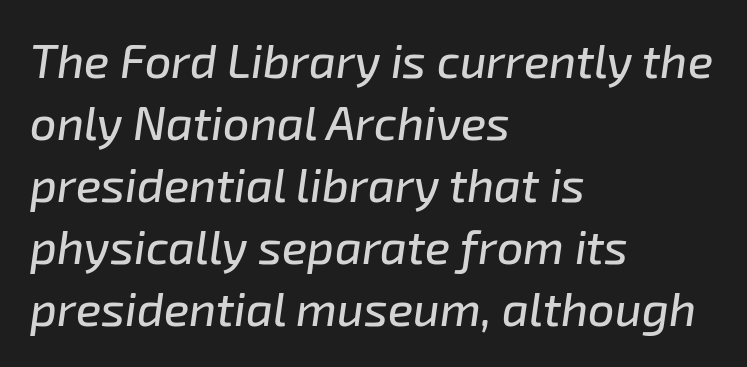
Q: Is the text italic (slanted)? A: Yes, it leans right by about 8 degrees.
Q: Is the text underlined? A: No.
Q: How is the paragraph aligned? A: Left-aligned.
Q: Is the spacing between letters normal or unusually wide? A: Normal.
Q: Is the spacing between lines tight, normal or loose? A: Normal.
Q: Width (condensed, normal, or wide)? A: Normal.
Q: Stroke contrast? A: Low.
Q: x-height? A: Medium.
Q: Monospaced? A: No.
